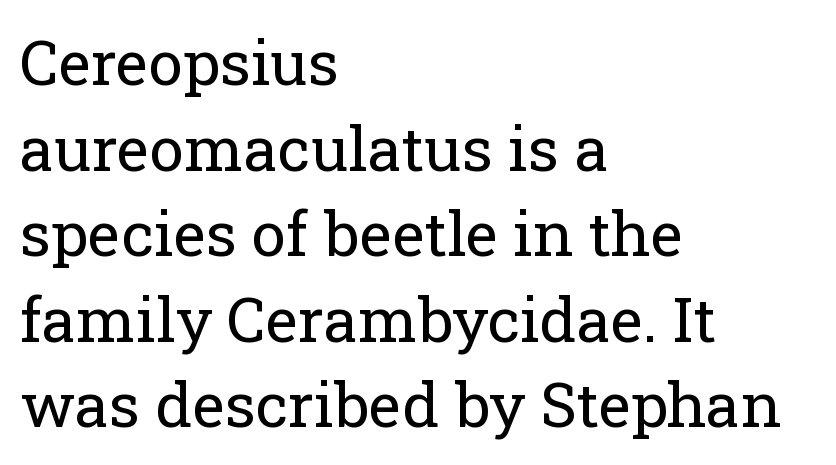
The letters stand upright; this is a roman face. The area under the type is left untouched. Note the varied advance widths — an 'i' is clearly narrower than an 'm'. To sum up the face: it has serifs.
